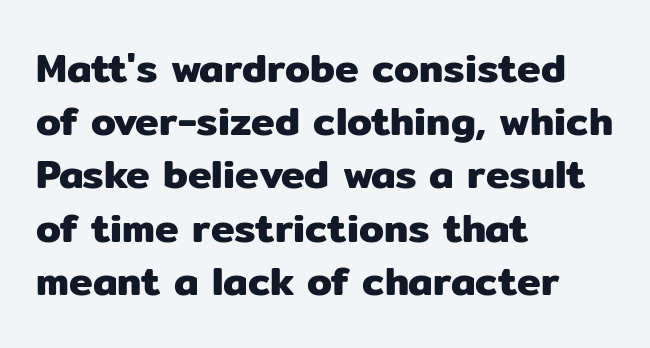
{"serif": "no", "italic": "no", "width": "normal", "stroke_contrast": "low", "x_height": "medium", "monospaced": "no", "underline": "no", "align": "left", "line_spacing": "normal", "line_spacing_ratio": 1.33, "letter_spacing": "normal", "letter_spacing_em": 0.0, "glyph_px": 40}
